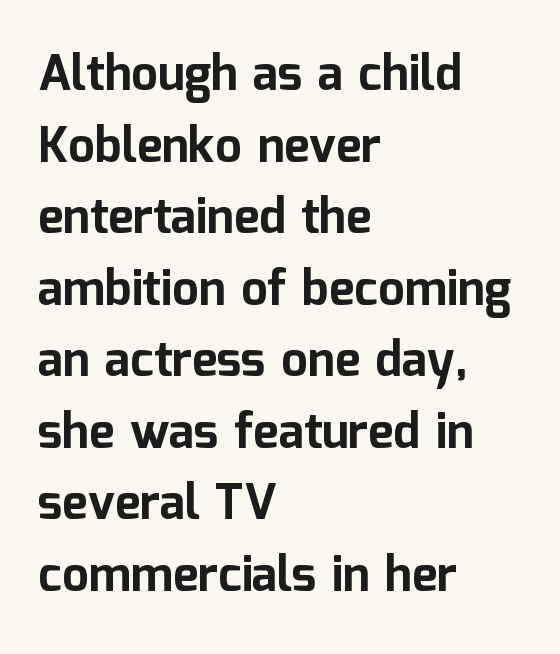
Q: Is the text bold? A: Yes.
Q: Is the text italic (slanted)? A: No, it is upright.
Q: Is the typeface a serif or a sans-serif typeface? A: Sans-serif.
Q: Is the text underlined? A: No.
Q: How is the paragraph aligned? A: Left-aligned.
Q: Is the spacing between letters normal or unusually wide? A: Normal.
Q: Is the spacing between lines tight, normal or loose? A: Normal.
Q: Width (condensed, normal, or wide)? A: Normal.
Q: Stroke contrast? A: Low.
Q: x-height? A: Medium.
Q: Monospaced? A: No.
